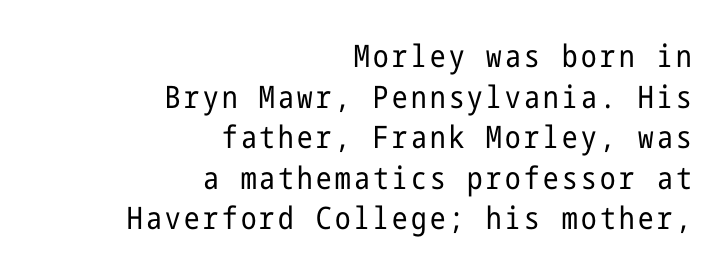
Q: Is the text bold? A: No.
Q: Is the text italic (slanted)? A: No, it is upright.
Q: Is the typeface a serif or a sans-serif typeface? A: Sans-serif.
Q: Is the text underlined? A: No.
Q: How is the paragraph aligned? A: Right-aligned.
Q: Is the spacing between lines tight, normal or loose? A: Normal.
Q: Width (condensed, normal, or wide)? A: Condensed.
Q: Stroke contrast? A: Low.
Q: x-height? A: Medium.
